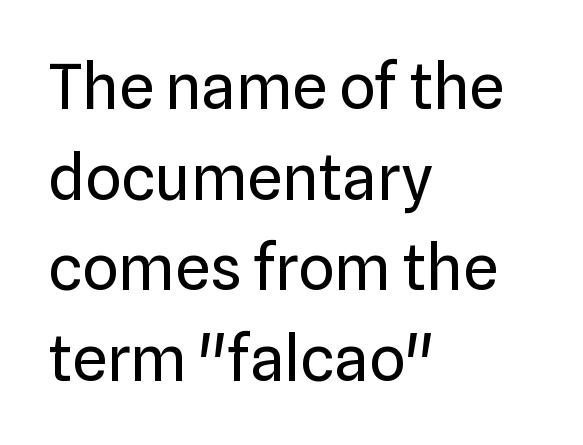
{"serif": "no", "italic": "no", "bold": "no", "weight": "regular", "width": "normal", "stroke_contrast": "low", "x_height": "medium", "monospaced": "no", "underline": "no", "align": "left", "line_spacing": "normal", "line_spacing_ratio": 1.44, "letter_spacing": "normal", "letter_spacing_em": 0.0, "glyph_px": 63}
